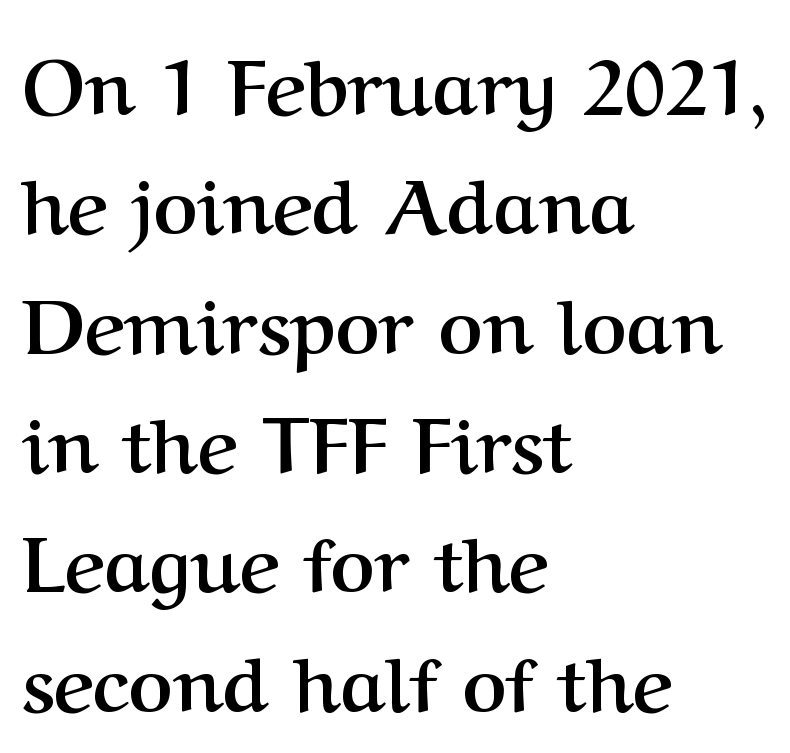
{"serif": "yes", "italic": "no", "bold": "yes", "weight": "semibold", "width": "normal", "stroke_contrast": "medium", "x_height": "medium", "monospaced": "no", "underline": "no", "align": "left", "line_spacing": "normal", "line_spacing_ratio": 1.57, "letter_spacing": "normal", "letter_spacing_em": 0.0, "glyph_px": 76}
